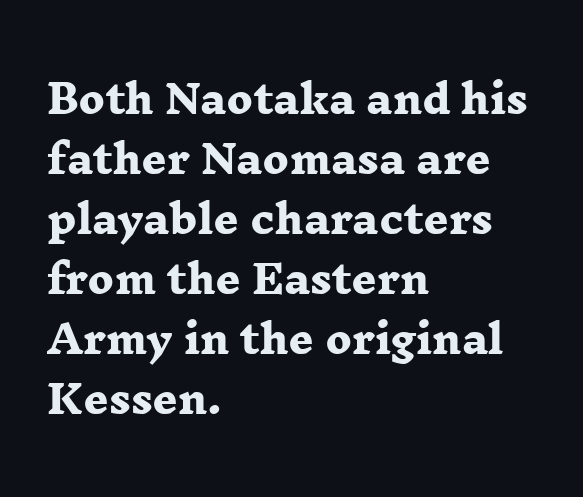
This is serif lettering, the kind often seen in printed books. Varying glyph widths throughout — classic text-font behaviour. Chunky letters — that's bold for sure. The leading is moderate, giving the passage an even texture. Standard letterfit; no display-style spreading of the glyphs. Short and long lines alike share a common starting point at left.
